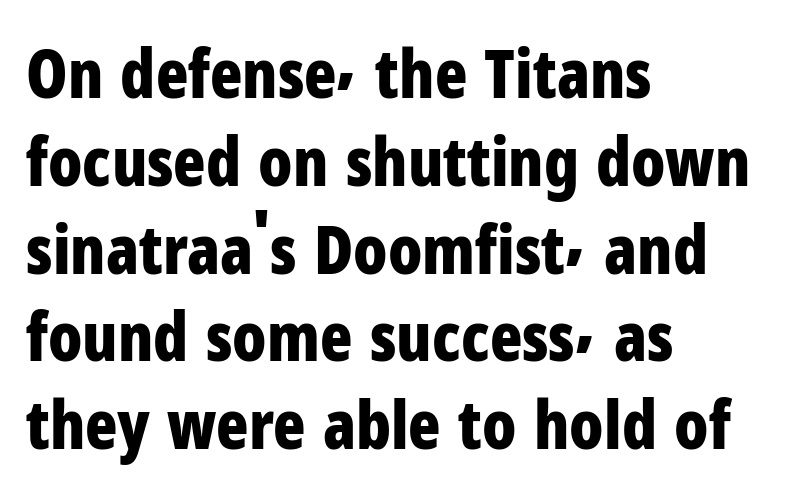
Casual observation: everything's shoved over to the left. A bare baseline throughout the passage. A full-strength bold gives these letters their thick strokes. If you measured baseline to baseline, you'd find a middling distance. This sample uses plain, unmodified letter spacing. Do the characters align in a grid? No, the font is proportional.
